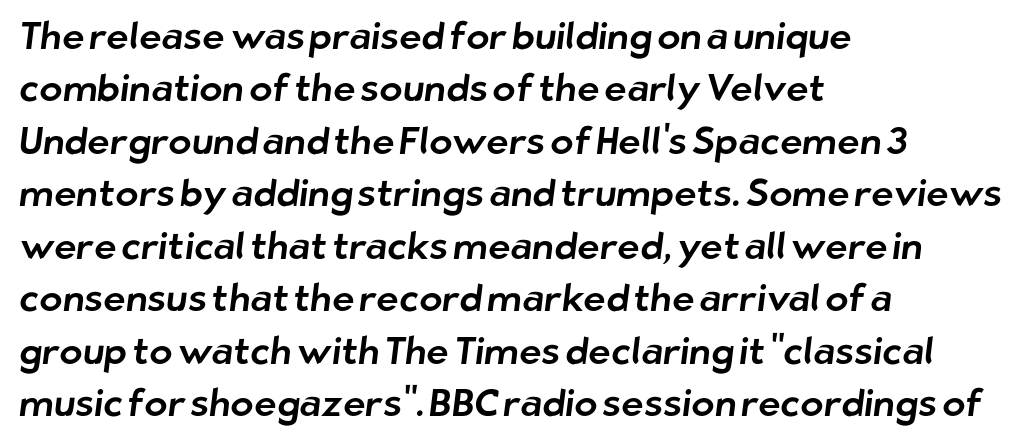
Q: Is the typeface a serif or a sans-serif typeface? A: Sans-serif.
Q: Is the text underlined? A: No.
Q: How is the paragraph aligned? A: Left-aligned.
Q: Is the spacing between letters normal or unusually wide? A: Normal.
Q: Is the spacing between lines tight, normal or loose? A: Normal.
Q: Width (condensed, normal, or wide)? A: Normal.
Q: Stroke contrast? A: Low.
Q: x-height? A: Medium.
Q: Monospaced? A: No.
